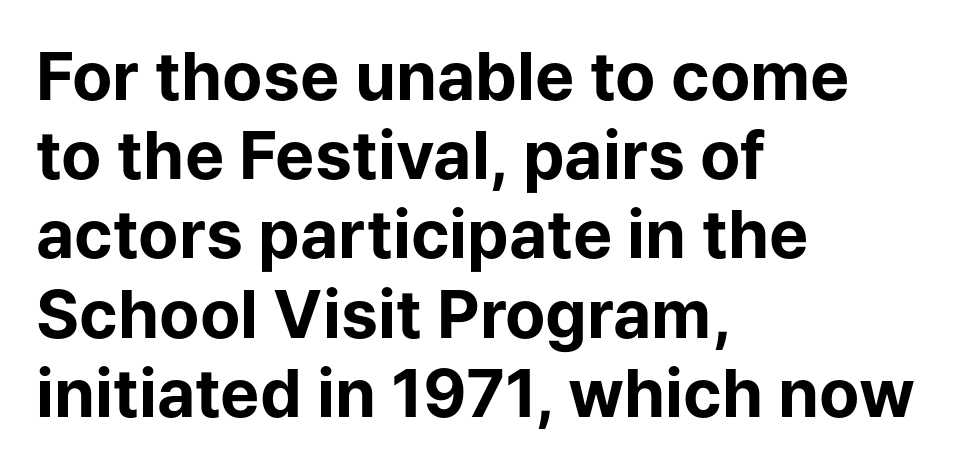
Q: Is the text bold? A: Yes.
Q: Is the text italic (slanted)? A: No, it is upright.
Q: Is the typeface a serif or a sans-serif typeface? A: Sans-serif.
Q: Is the text underlined? A: No.
Q: How is the paragraph aligned? A: Left-aligned.
Q: Is the spacing between letters normal or unusually wide? A: Normal.
Q: Width (condensed, normal, or wide)? A: Normal.
Q: Stroke contrast? A: Low.
Q: x-height? A: Medium.
Q: Monospaced? A: No.
